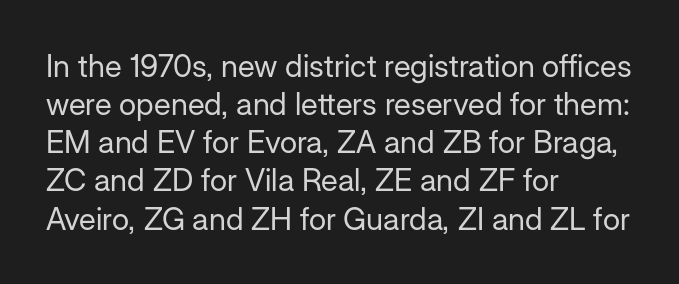
Q: Is the text bold? A: No.
Q: Is the text italic (slanted)? A: No, it is upright.
Q: Is the typeface a serif or a sans-serif typeface? A: Sans-serif.
Q: Is the text underlined? A: No.
Q: How is the paragraph aligned? A: Left-aligned.
Q: Is the spacing between letters normal or unusually wide? A: Normal.
Q: Width (condensed, normal, or wide)? A: Normal.
Q: Stroke contrast? A: Low.
Q: x-height? A: Medium.
Q: Monospaced? A: No.
